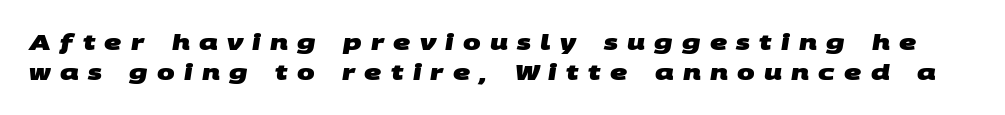
The image shows 21 px bold type; set normal line spacing (1.44x), unusually wide letter spacing (+0.44 em), not underlined.
